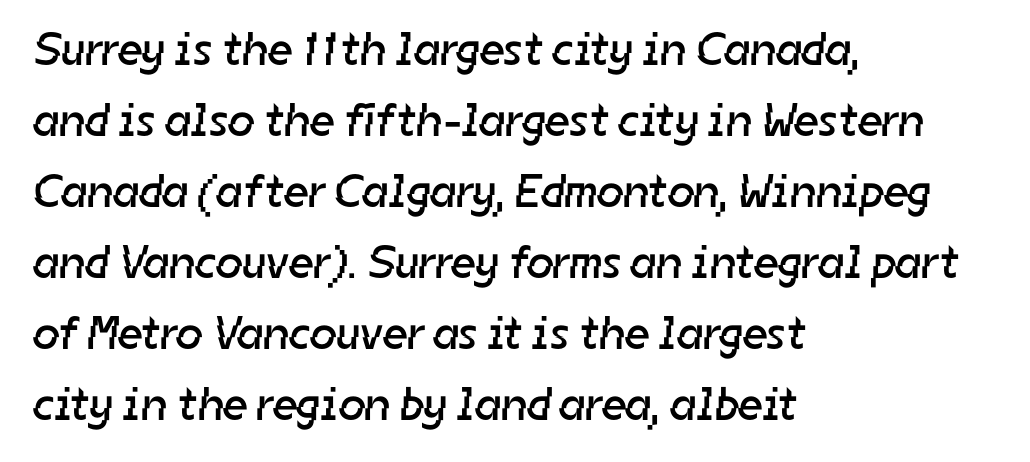
Q: Is the text bold? A: No.
Q: Is the typeface a serif or a sans-serif typeface? A: Sans-serif.
Q: Is the text underlined? A: No.
Q: How is the paragraph aligned? A: Left-aligned.
Q: Is the spacing between letters normal or unusually wide? A: Normal.
Q: Is the spacing between lines tight, normal or loose? A: Normal.
Q: Width (condensed, normal, or wide)? A: Normal.
Q: Stroke contrast? A: Low.
Q: x-height? A: Medium.
Q: Monospaced? A: No.
